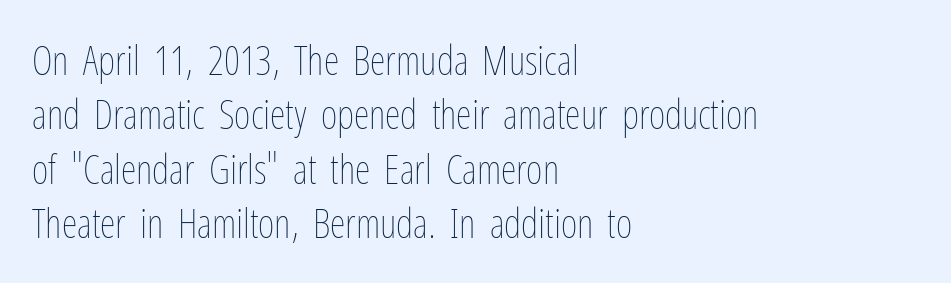
Check under the words: just untouched page. Weight: regular or lighter. Observe the ordinary spacing: letters are neighbours, not strangers. These lines were composed using upright roman letters.
